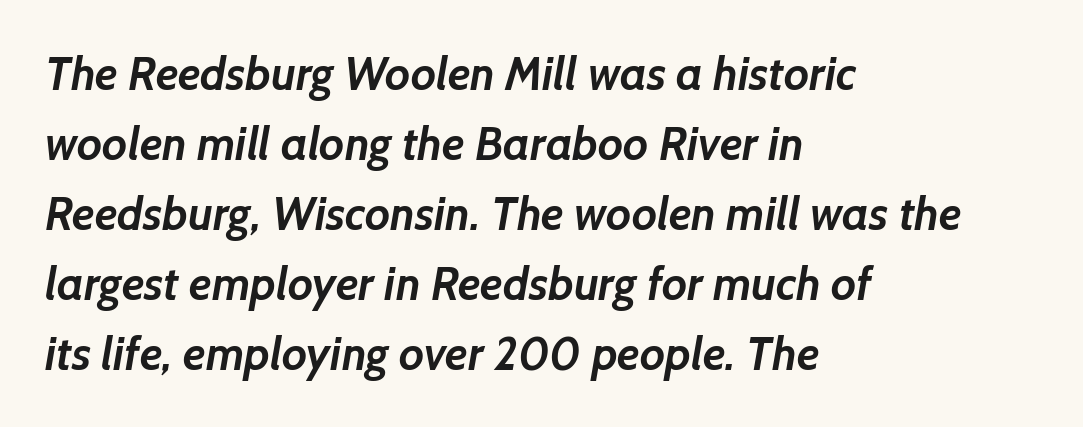
The image shows 46 px semibold sans-serif type; set left-aligned, normal line spacing (1.52x), normal letter spacing, not underlined; low stroke contrast and a medium x-height.
